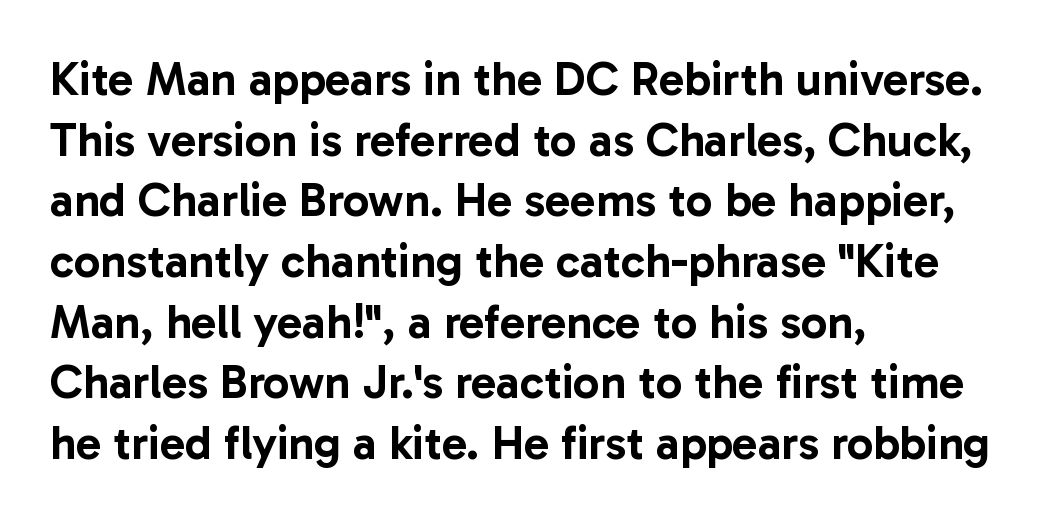
This is sans-serif lettering, the kind often seen on screens and signage. The passage is arranged the way most books set body copy — flush left. Italic? Not at all — the glyphs are vertical. Normally led — the rows are evenly, conventionally spaced. Words float on clear page, feet unadorned.
